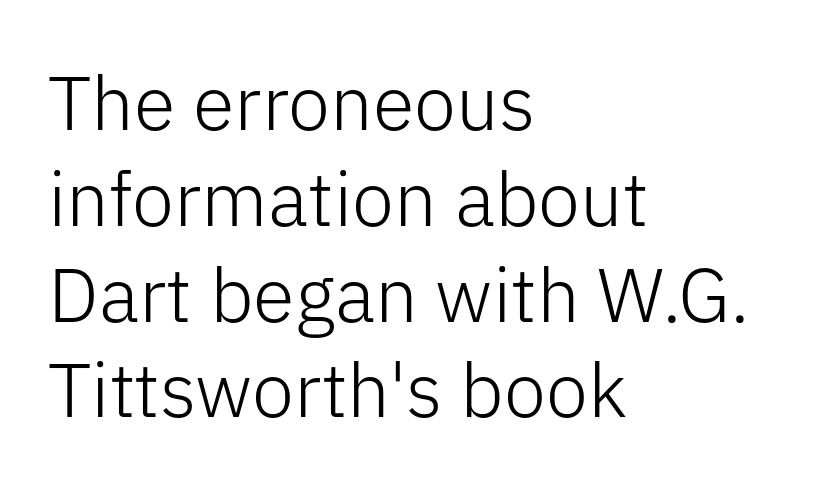
What kind of face is this? One without serifs — a sans. You can tell it's not italic because the verticals are truly vertical. In terms of leading, this rendering sits right in the middle. The passage shown is typed in a proportional face where columns would drift. The paragraph has a hard left edge and a soft right edge.
